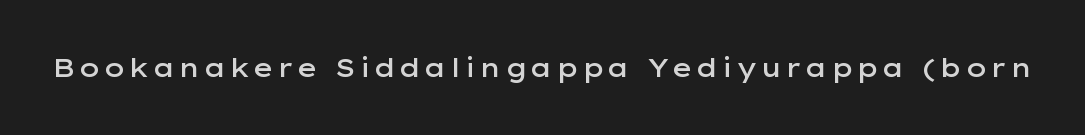
The image shows 26 px text type, upright; set not underlined.
